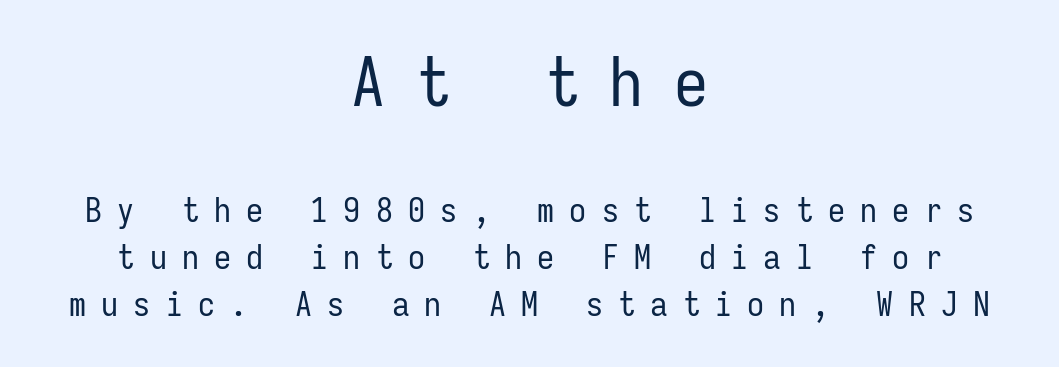
Q: Is the text bold? A: No.
Q: Is the text italic (slanted)? A: No, it is upright.
Q: Is the typeface a serif or a sans-serif typeface? A: Sans-serif.
Q: Is the text underlined? A: No.
Q: How is the paragraph aligned? A: Centered.
Q: Is the spacing between letters normal or unusually wide? A: Unusually wide.
Q: Is the spacing between lines tight, normal or loose? A: Normal.
Q: Which block of text is set in a larger size, the first (top) or the second (bottom)? A: The first (top) one.
Q: Width (condensed, normal, or wide)? A: Condensed.
Q: Stroke contrast? A: Low.
Q: x-height? A: Medium.
Q: Monospaced? A: Yes.
